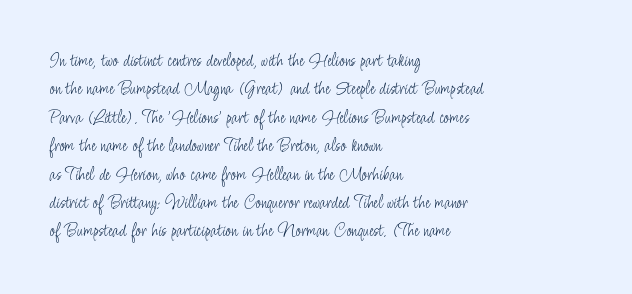
Q: Is the text bold? A: No.
Q: Is the text italic (slanted)? A: Yes.
Q: Is the text underlined? A: No.
Q: How is the paragraph aligned? A: Left-aligned.
Q: Is the spacing between letters normal or unusually wide? A: Normal.
Q: Is the spacing between lines tight, normal or loose? A: Normal.
